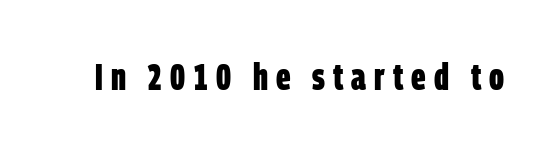
Q: Is the text bold? A: Yes.
Q: Is the typeface a serif or a sans-serif typeface? A: Sans-serif.
Q: Is the text underlined? A: No.
Q: Is the spacing between letters normal or unusually wide? A: Unusually wide.
Q: Width (condensed, normal, or wide)? A: Condensed.
Q: Stroke contrast? A: Low.
Q: x-height? A: Large.
Q: Monospaced? A: No.
